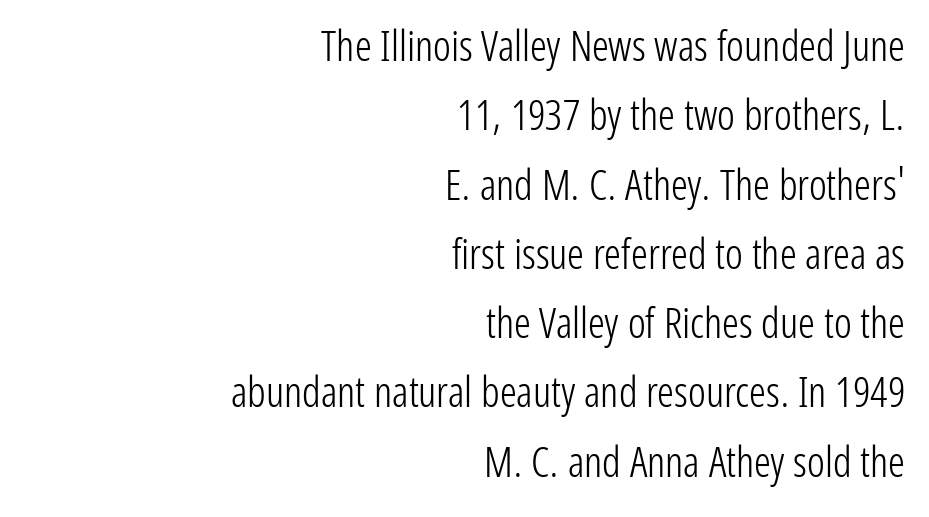
{"serif": "no", "italic": "no", "bold": "no", "weight": "light", "width": "condensed", "stroke_contrast": "low", "x_height": "medium", "monospaced": "no", "underline": "no", "align": "right", "line_spacing": "normal", "line_spacing_ratio": 1.65, "letter_spacing": "normal", "letter_spacing_em": 0.0, "glyph_px": 42}
